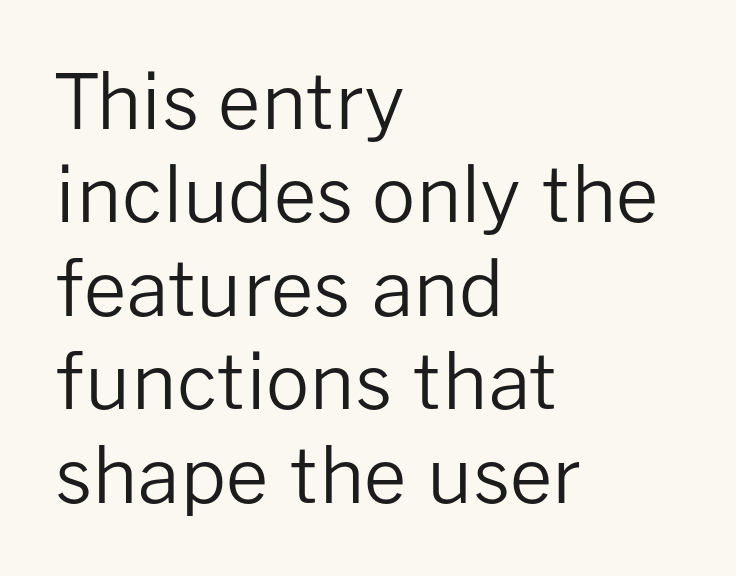
{"serif": "no", "italic": "no", "bold": "no", "weight": "regular", "width": "normal", "stroke_contrast": "low", "x_height": "medium", "monospaced": "no", "underline": "no", "align": "left", "line_spacing_ratio": 1.23, "letter_spacing": "normal", "letter_spacing_em": 0.0, "glyph_px": 76}
